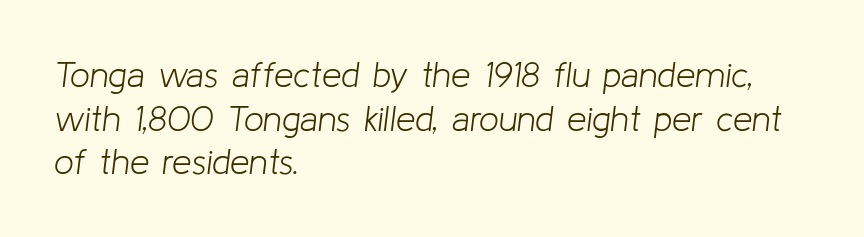
Q: Is the text bold? A: No.
Q: Is the text italic (slanted)? A: Yes, it leans right by about 8 degrees.
Q: Is the text underlined? A: No.
Q: How is the paragraph aligned? A: Left-aligned.
Q: Is the spacing between letters normal or unusually wide? A: Normal.
Q: Is the spacing between lines tight, normal or loose? A: Normal.
Q: Width (condensed, normal, or wide)? A: Normal.
Q: Stroke contrast? A: Low.
Q: x-height? A: Medium.
Q: Monospaced? A: No.
